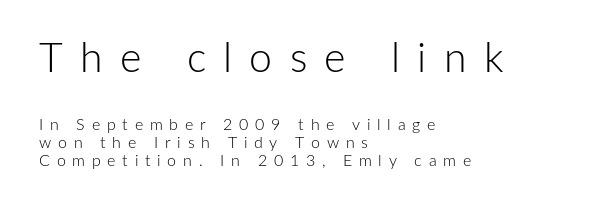
The image shows 41 px light sans-serif type, upright; set left-aligned, tight line spacing (1.11x), unusually wide letter spacing (+0.42 em), not underlined; the first (top) block is 2.56x larger; low stroke contrast and a medium x-height.
